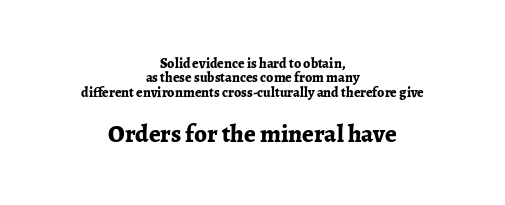
Teacher's note: observe the equal gaps on both sides — that is centered alignment. Pretty heavy lettering here — definitely bold. Larger block? The one below; the one above is distinctly smaller. This block would grow much taller if given ordinary leading; it's compressed now. Unmarked baselines from the first word to the last. Does extra space separate the letters? No, they use regular spacing.
